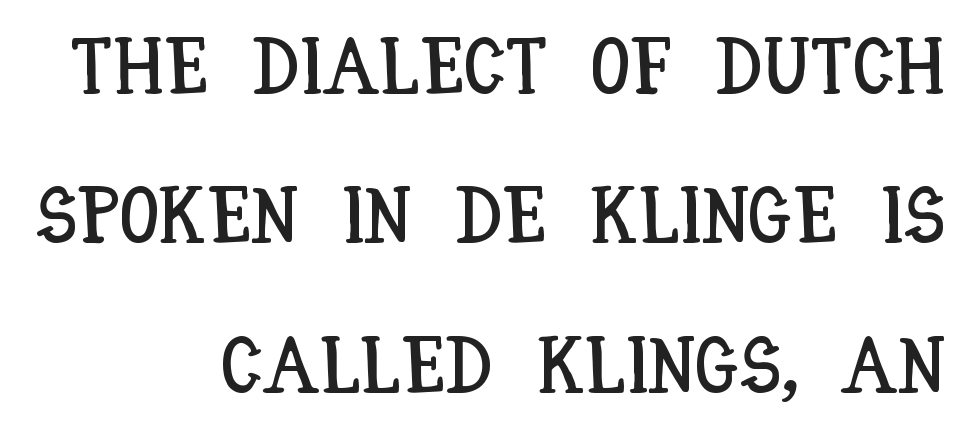
{"italic": "no", "width": "condensed", "stroke_contrast": "low", "x_height": "large", "monospaced": "no", "underline": "no", "align": "right", "line_spacing_ratio": 1.89, "letter_spacing": "normal", "letter_spacing_em": 0.0, "glyph_px": 79}
